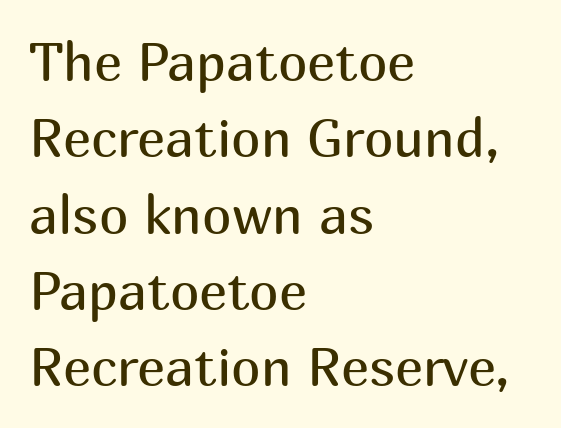
Q: Is the text bold? A: No.
Q: Is the text italic (slanted)? A: No, it is upright.
Q: Is the typeface a serif or a sans-serif typeface? A: Sans-serif.
Q: Is the text underlined? A: No.
Q: How is the paragraph aligned? A: Left-aligned.
Q: Is the spacing between letters normal or unusually wide? A: Normal.
Q: Is the spacing between lines tight, normal or loose? A: Normal.
Q: Width (condensed, normal, or wide)? A: Normal.
Q: Stroke contrast? A: Medium.
Q: x-height? A: Medium.
Q: Monospaced? A: No.
